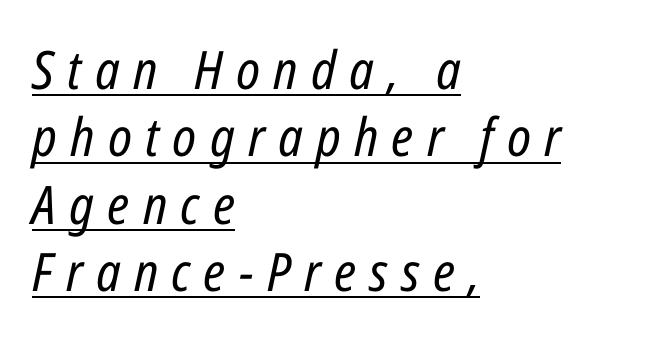
Q: Is the text bold? A: No.
Q: Is the text italic (slanted)? A: Yes, it leans right by about 12 degrees.
Q: Is the text underlined? A: Yes.
Q: How is the paragraph aligned? A: Left-aligned.
Q: Is the spacing between letters normal or unusually wide? A: Unusually wide.
Q: Is the spacing between lines tight, normal or loose? A: Normal.
Q: Width (condensed, normal, or wide)? A: Condensed.
Q: Stroke contrast? A: Low.
Q: x-height? A: Medium.
Q: Monospaced? A: No.
